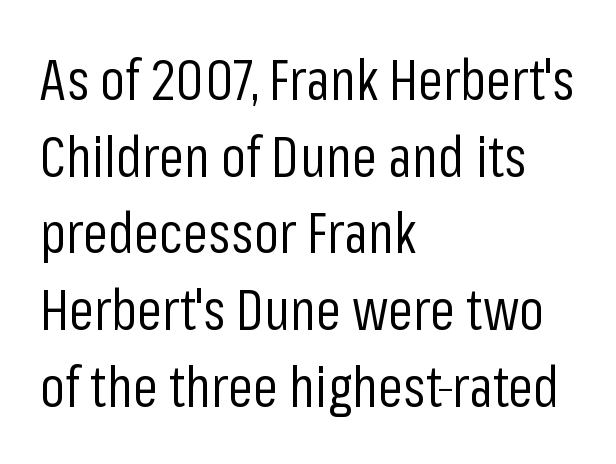
Nobody drew a line under any word here. Regular leading. Rendered with straight, roman letterforms. Think standard paragraph weight, or any step lighter than that.
